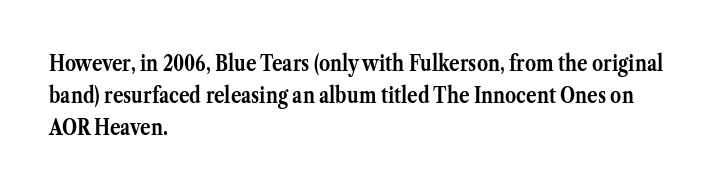
The image shows 22 px bold type, upright; set left-aligned, normal line spacing (1.46x), normal letter spacing, not underlined.
